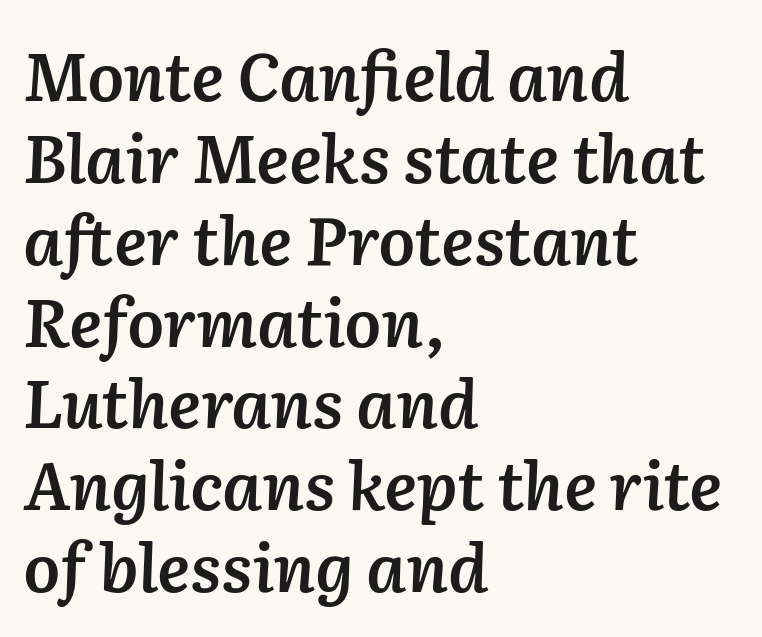
A student would call this left alignment; a typographer would say flush left, rag right. The rendering applies a slant to the glyphs. The font is running at a semibold setting, under full bold. Glance below the letters and you will spot only blank space. Each word holds together tightly as a unit, with standard inter-letter gaps. The face used here is proportionally spaced, like ordinary book or web type.
